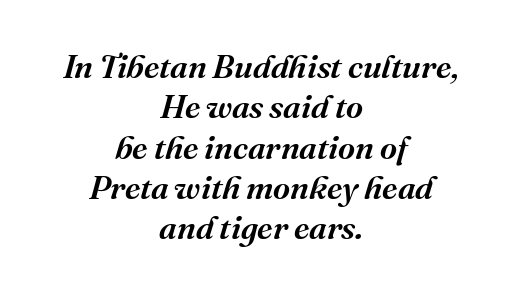
{"serif": "yes", "italic": "yes", "lean": "right", "slant_degrees": 16, "width": "normal", "stroke_contrast": "medium", "x_height": "medium", "monospaced": "no", "underline": "no", "align": "center", "line_spacing_ratio": 1.22, "letter_spacing": "normal", "letter_spacing_em": 0.0, "glyph_px": 33}
